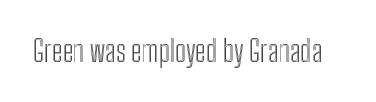
Q: Is the text italic (slanted)? A: No, it is upright.
Q: Is the text underlined? A: No.
Q: Is the spacing between letters normal or unusually wide? A: Normal.
Q: Width (condensed, normal, or wide)? A: Condensed.
Q: x-height? A: Medium.
Q: Monospaced? A: No.
